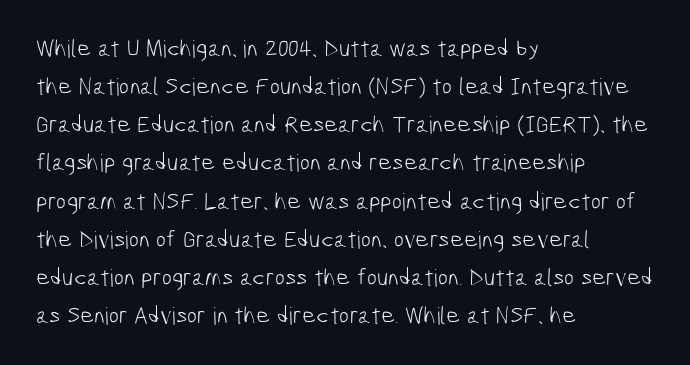
The image shows 24 px text type; set left-aligned, normal line spacing (1.59x), normal letter spacing, not underlined.
